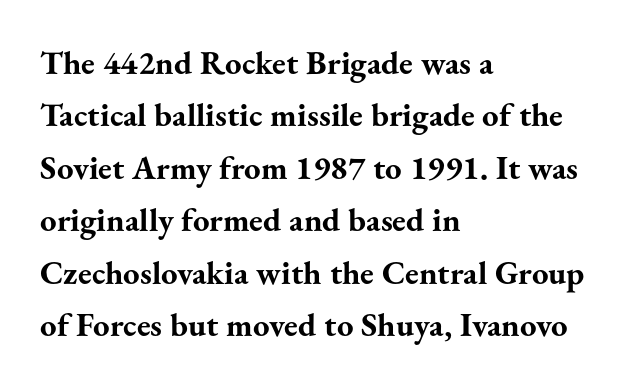
{"serif": "yes", "italic": "no", "bold": "yes", "weight": "bold", "width": "normal", "stroke_contrast": "medium", "x_height": "small", "monospaced": "no", "underline": "no", "align": "left", "line_spacing": "normal", "line_spacing_ratio": 1.59, "letter_spacing": "normal", "letter_spacing_em": 0.0, "glyph_px": 33}
